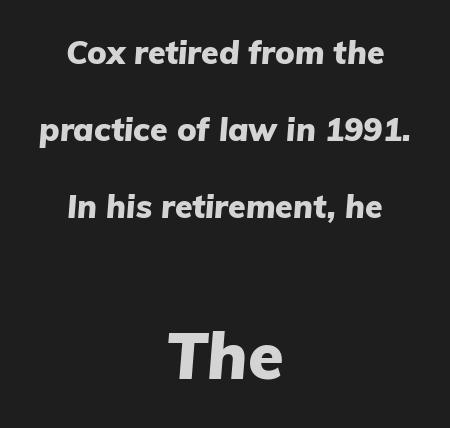
{"italic": "yes", "lean": "right", "slant_degrees": 5, "bold": "yes", "weight": "heavy", "width": "normal", "stroke_contrast": "low", "x_height": "medium", "monospaced": "no", "underline": "no", "align": "center", "line_spacing": "loose", "line_spacing_ratio": 2.4, "letter_spacing": "normal", "letter_spacing_em": 0.0, "larger_block": "second", "size_ratio": 2.03, "glyph_px": 65}
